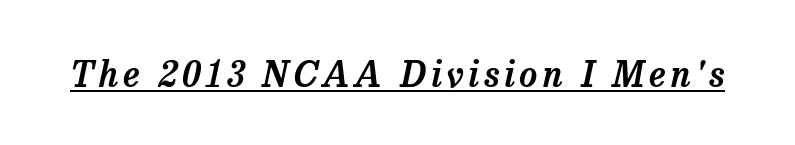
{"serif": "yes", "italic": "yes", "lean": "right", "slant_degrees": 13, "width": "normal", "stroke_contrast": "low", "x_height": "medium", "monospaced": "no", "underline": "yes", "glyph_px": 35}
